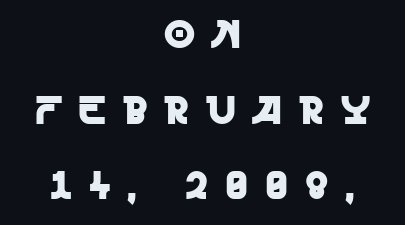
The image shows 40 px sans-serif type, upright; set centered, line spacing 1.89x, unusually wide letter spacing (+0.42 em), not underlined; a large x-height.
